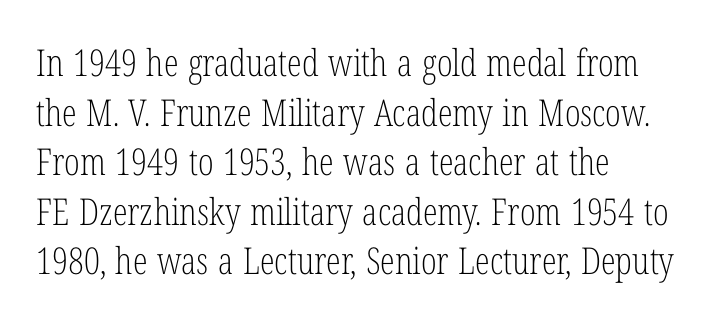
Yep, those are serifs on the letters. Proportional: the letters do not fall into vertical columns. Weight: not bold — regular or lighter. Has an underline been added? It has not. Vertical strokes here are truly vertical. Is there much room between lines? A standard amount, neither cramped nor airy.
